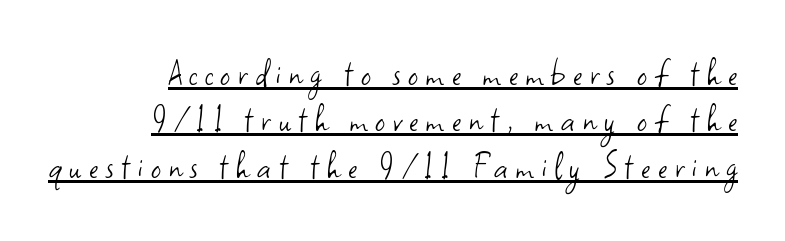
{"serif": "no", "bold": "no", "weight": "light", "width": "normal", "stroke_contrast": "low", "x_height": "small", "monospaced": "no", "underline": "yes", "align": "right", "line_spacing_ratio": 1.19, "letter_spacing": "wide", "letter_spacing_em": 0.2, "glyph_px": 39}
